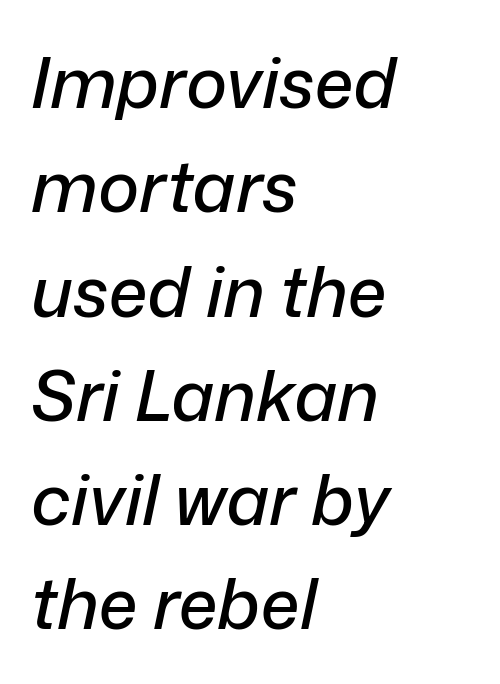
The image shows 70 px text type, italic (leaning right); set left-aligned, normal line spacing (1.49x), normal letter spacing, not underlined; low stroke contrast and a medium x-height.
